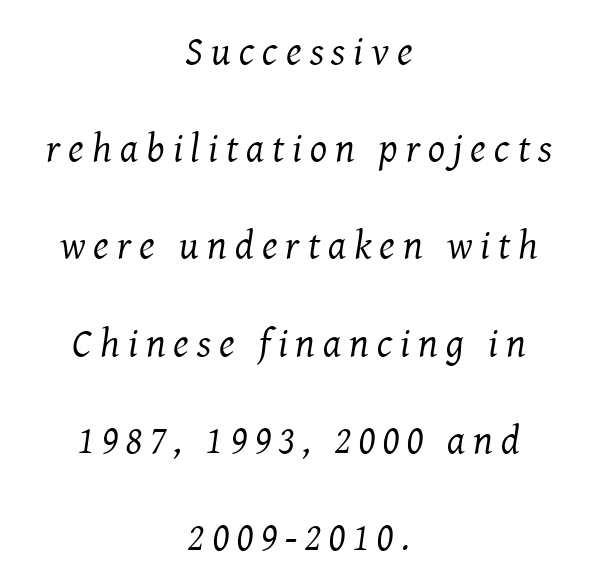
{"serif": "yes", "italic": "yes", "lean": "right", "slant_degrees": 8, "bold": "no", "weight": "regular", "width": "normal", "stroke_contrast": "medium", "x_height": "medium", "monospaced": "no", "underline": "no", "align": "center", "line_spacing": "loose", "line_spacing_ratio": 2.43, "letter_spacing": "wide", "letter_spacing_em": 0.2, "glyph_px": 40}
